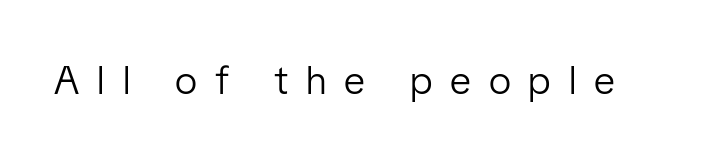
{"serif": "no", "italic": "no", "bold": "no", "weight": "light", "width": "condensed", "stroke_contrast": "low", "x_height": "medium", "monospaced": "no", "underline": "no", "letter_spacing": "wide", "letter_spacing_em": 0.45, "glyph_px": 40}
